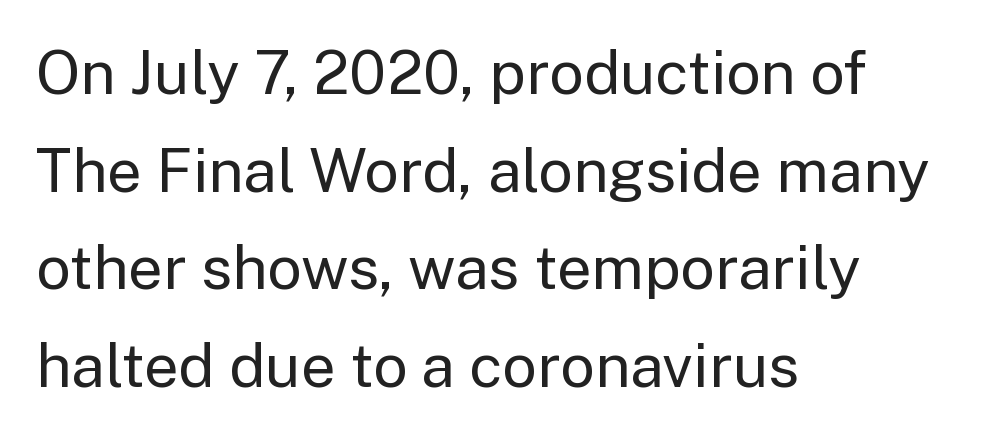
The image shows 61 px regular-weight sans-serif type, upright; set left-aligned, normal line spacing (1.6x), normal letter spacing, not underlined; low stroke contrast and a medium x-height.
